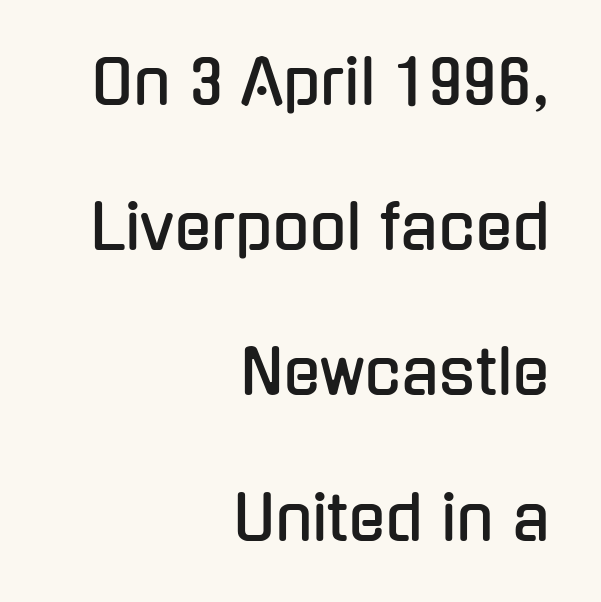
{"serif": "no", "italic": "no", "width": "condensed", "stroke_contrast": "low", "x_height": "medium", "monospaced": "no", "underline": "no", "align": "right", "line_spacing": "loose", "line_spacing_ratio": 2.38, "letter_spacing": "normal", "letter_spacing_em": 0.0, "glyph_px": 61}
